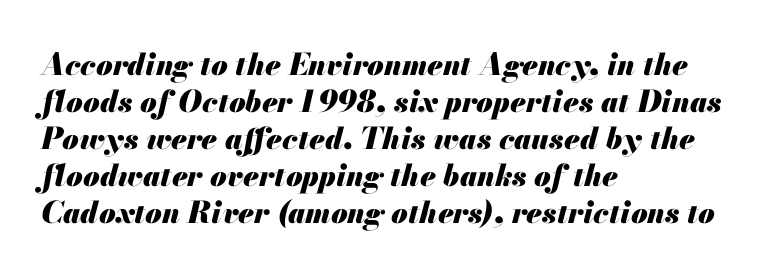
The image shows 30 px heavy type, italic (leaning right); set left-aligned, line spacing 1.23x, normal letter spacing, not underlined; medium stroke contrast and a small x-height.
